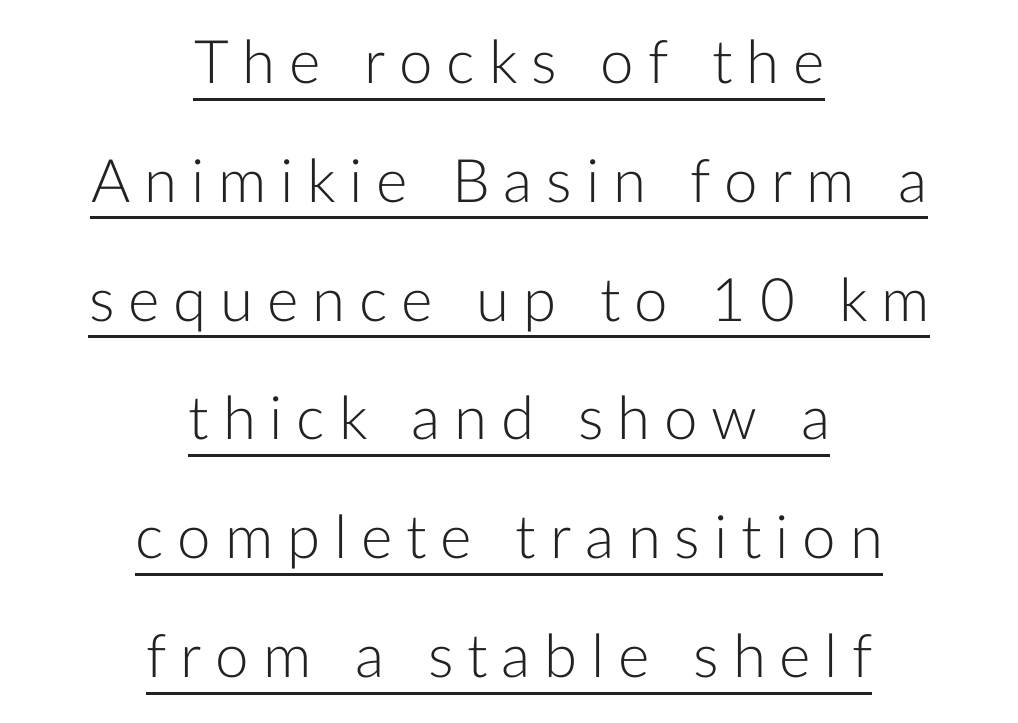
The image shows 60 px light sans-serif type, upright; set centered, loose line spacing (1.98x), unusually wide letter spacing (+0.23 em), underlined; low stroke contrast and a medium x-height.
